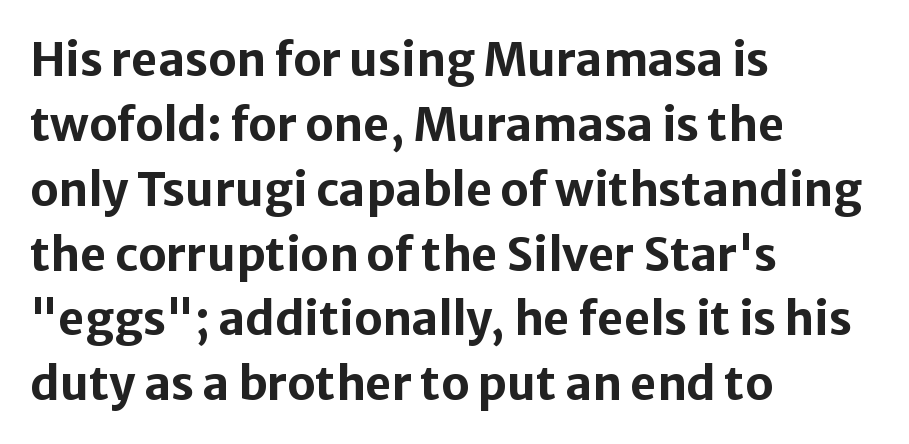
Visually the block forms a straight wall on the left and a jagged coastline on the right. The line texture is even and compact thanks to regular tracking. Does the type have serifs? No, each stem ends abruptly. The typesetting leans heavy: a genuine bold. Regular leading. The zone under the glyphs is completely vacant.
